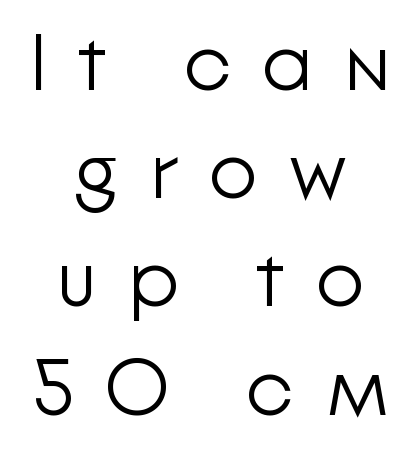
The image shows 79 px light sans-serif type, upright; set centered, normal line spacing (1.37x), unusually wide letter spacing (+0.38 em), not underlined; low stroke contrast and a medium x-height.
